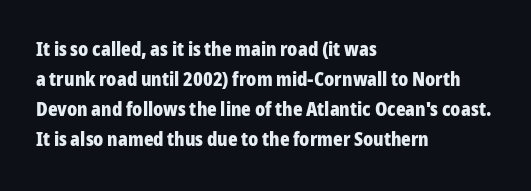
The image shows 20 px bold type, upright; set left-aligned, normal line spacing (1.5x), normal letter spacing, not underlined.
